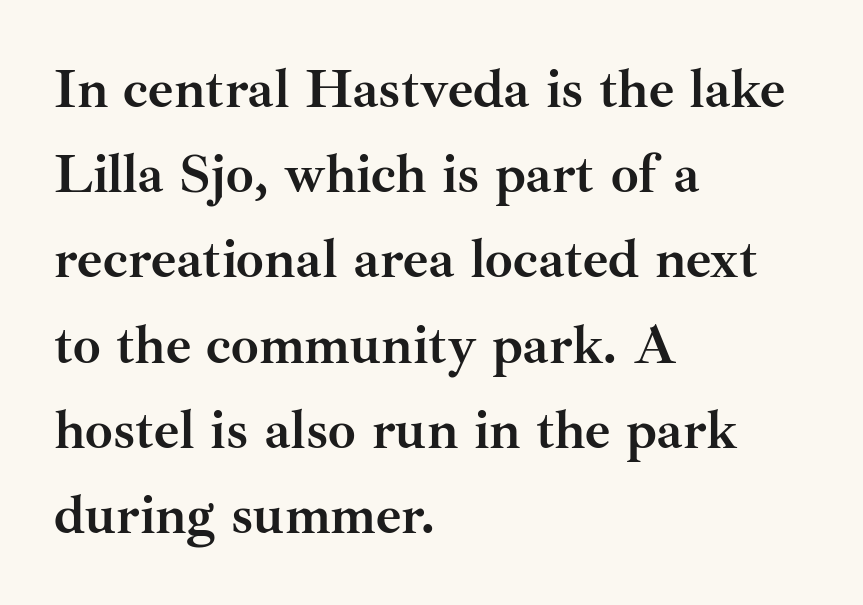
Q: Is the text bold? A: Yes.
Q: Is the text italic (slanted)? A: No, it is upright.
Q: Is the typeface a serif or a sans-serif typeface? A: Serif.
Q: Is the text underlined? A: No.
Q: How is the paragraph aligned? A: Left-aligned.
Q: Is the spacing between letters normal or unusually wide? A: Normal.
Q: Is the spacing between lines tight, normal or loose? A: Normal.
Q: Width (condensed, normal, or wide)? A: Normal.
Q: Stroke contrast? A: Medium.
Q: x-height? A: Small.
Q: Monospaced? A: No.
